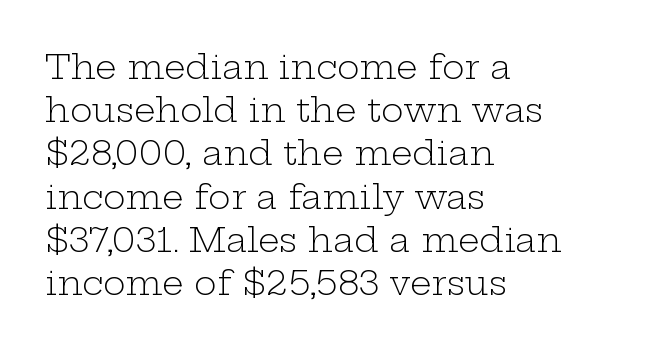
The glyphs are unaccompanied by any horizontal stroke below them. Character widths vary here, with narrow letters taking less room than wide ones. Stems here are at most as thick as an everyday book face. The text was rendered using a seriffed face with decorative stroke endings. The typesetter chose a ragged-right arrangement here. A roman cut, with each character standing at attention.
